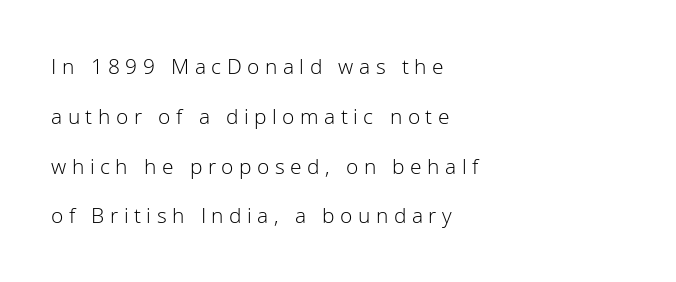
This block would shrink considerably if given ordinary leading; it's expanded now. Does the copy run flush right? No — it runs flush left. These lines were composed using upright roman letters. The face looks like a standard text weight, possibly lighter.
